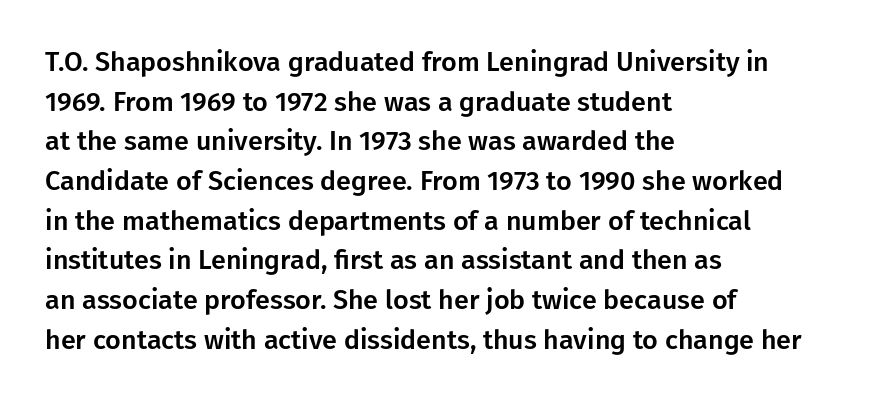
The image shows 27 px text type, upright; set left-aligned, normal line spacing (1.47x), normal letter spacing, not underlined.
